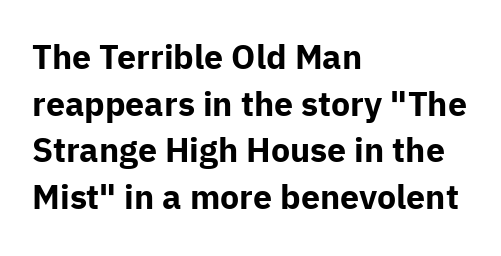
The typeface chosen for these lines omits serifs. The designer left line spacing at the default. The strokes are fattened all the way to bold. Think of a printed novel: that variable character pitch is what you see here. The ragged edge is on the right, which tells us the setting is flush left.
